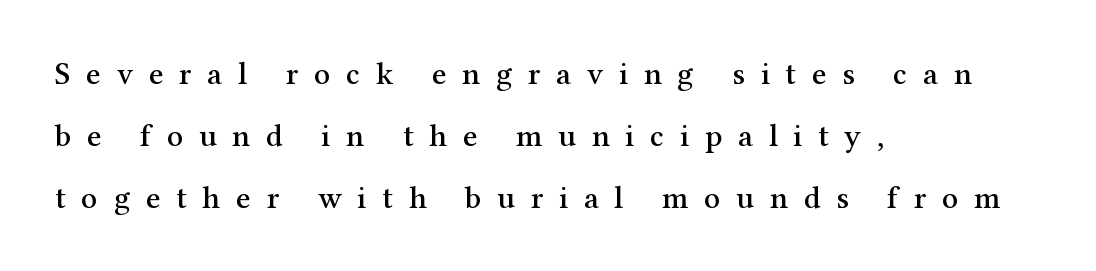
{"serif": "yes", "italic": "no", "width": "normal", "stroke_contrast": "medium", "x_height": "medium", "monospaced": "no", "underline": "no", "align": "left", "line_spacing": "loose", "line_spacing_ratio": 1.93, "letter_spacing": "wide", "letter_spacing_em": 0.49, "glyph_px": 32}
